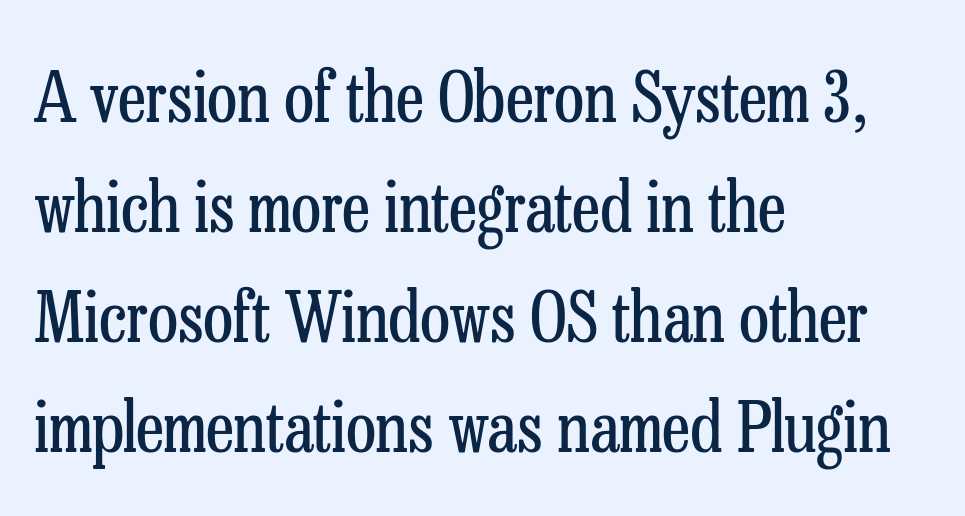
The image shows 70 px regular-weight, condensed serif type, upright; set left-aligned, normal line spacing (1.57x), normal letter spacing, not underlined; low stroke contrast and a medium x-height.
